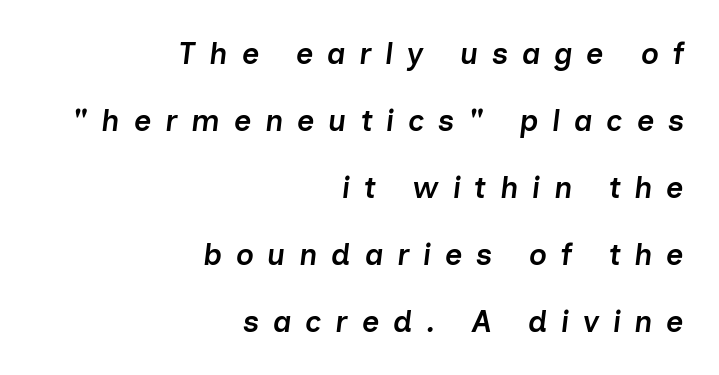
The image shows 30 px semibold type, italic (leaning right); set right-aligned, loose line spacing (2.23x), unusually wide letter spacing (+0.46 em), not underlined; low stroke contrast and a medium x-height.
